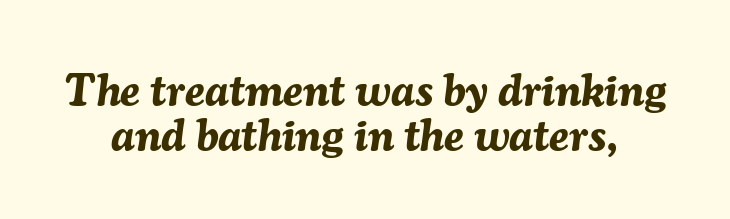
Q: Is the text bold? A: Yes.
Q: Is the text italic (slanted)? A: Yes, it leans right by about 7 degrees.
Q: Is the text underlined? A: No.
Q: Is the spacing between letters normal or unusually wide? A: Normal.
Q: Is the spacing between lines tight, normal or loose? A: Tight.
Q: Width (condensed, normal, or wide)? A: Normal.
Q: Stroke contrast? A: Medium.
Q: x-height? A: Medium.
Q: Monospaced? A: No.
